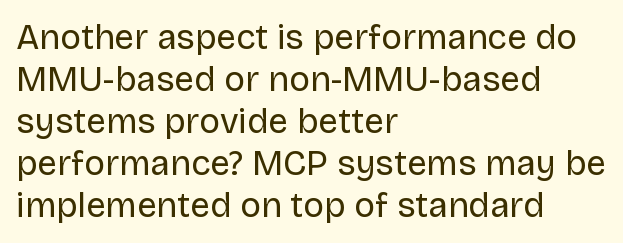
{"serif": "no", "italic": "no", "bold": "no", "weight": "regular", "width": "normal", "stroke_contrast": "low", "x_height": "large", "monospaced": "no", "underline": "no", "align": "left", "line_spacing_ratio": 1.2, "letter_spacing": "normal", "letter_spacing_em": 0.0, "glyph_px": 35}
